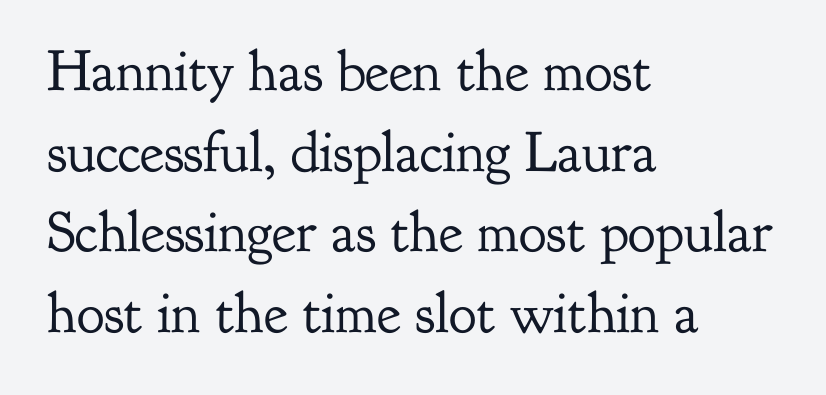
Regular leading. There is no visible air inserted between adjacent glyphs. These lines stack with their left ends in a neat column. The zone under the glyphs is completely vacant.
